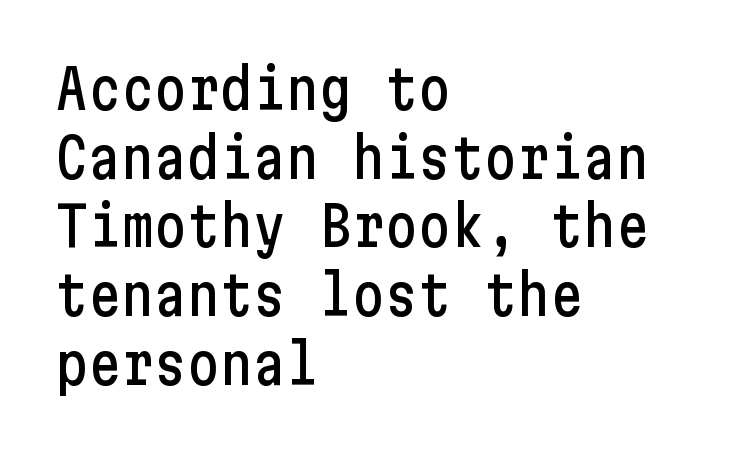
The image shows 55 px condensed sans-serif type, upright; set left-aligned, normal line spacing (1.25x), normal letter spacing, not underlined; low stroke contrast and a medium x-height.
